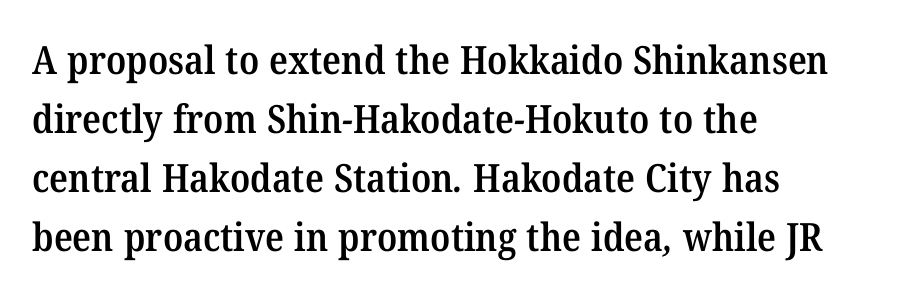
{"serif": "yes", "bold": "semi", "weight": "semibold", "width": "normal", "stroke_contrast": "medium", "x_height": "medium", "monospaced": "no", "underline": "no", "align": "left", "line_spacing": "normal", "line_spacing_ratio": 1.51, "letter_spacing": "normal", "letter_spacing_em": 0.0, "glyph_px": 39}
